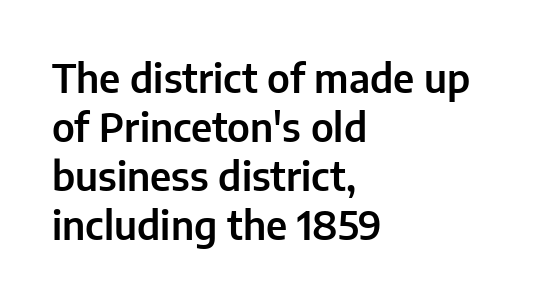
You could call the tracking neutral — neither tight nor loose. The area under the type is left untouched. Do the characters align in a grid? No, the font is proportional. In terms of letterform style, serifs are entirely absent. Left-aligned paragraph, ragged on the right.
